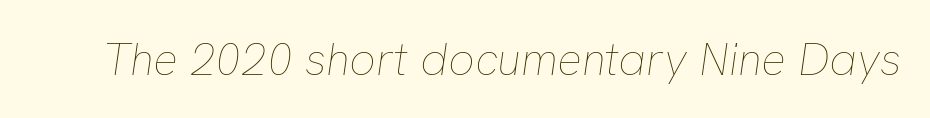
Q: Is the text bold? A: No.
Q: Is the text italic (slanted)? A: Yes, it leans right by about 8 degrees.
Q: Is the text underlined? A: No.
Q: Is the spacing between letters normal or unusually wide? A: Normal.
Q: Width (condensed, normal, or wide)? A: Normal.
Q: Stroke contrast? A: Low.
Q: x-height? A: Medium.
Q: Monospaced? A: No.
